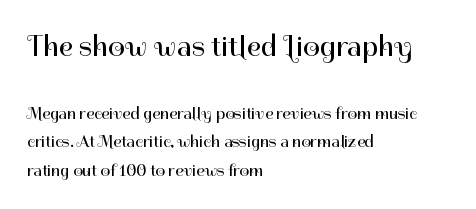
Q: Is the text bold? A: No.
Q: Is the text italic (slanted)? A: No, it is upright.
Q: Is the typeface a serif or a sans-serif typeface? A: Sans-serif.
Q: Is the text underlined? A: No.
Q: How is the paragraph aligned? A: Left-aligned.
Q: Is the spacing between letters normal or unusually wide? A: Normal.
Q: Is the spacing between lines tight, normal or loose? A: Normal.
Q: Which block of text is set in a larger size, the first (top) or the second (bottom)? A: The first (top) one.
Q: Width (condensed, normal, or wide)? A: Normal.
Q: Stroke contrast? A: High.
Q: x-height? A: Medium.
Q: Monospaced? A: No.
